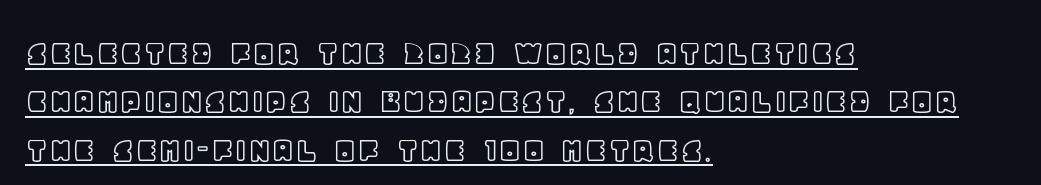
The image shows 38 px text type, upright; set left-aligned, normal line spacing (1.27x), normal letter spacing, underlined; a large x-height.
